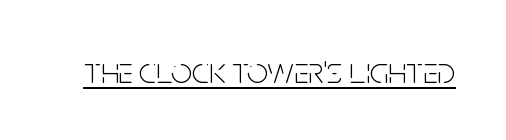
Q: Is the text bold? A: No.
Q: Is the text italic (slanted)? A: No, it is upright.
Q: Is the typeface a serif or a sans-serif typeface? A: Sans-serif.
Q: Is the text underlined? A: Yes.
Q: Is the spacing between letters normal or unusually wide? A: Normal.
Q: Width (condensed, normal, or wide)? A: Condensed.
Q: Stroke contrast? A: Low.
Q: x-height? A: Large.
Q: Monospaced? A: No.
